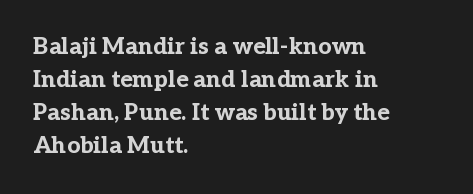
{"italic": "no", "bold": "yes", "underline": "no", "align": "left", "line_spacing": "normal", "line_spacing_ratio": 1.44, "letter_spacing": "normal", "letter_spacing_em": 0.0, "glyph_px": 23}
